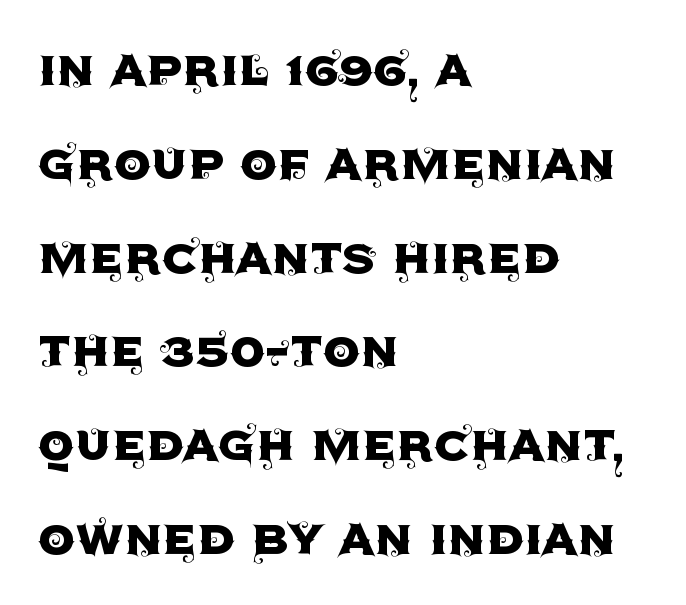
Q: Is the text italic (slanted)? A: No, it is upright.
Q: Is the typeface a serif or a sans-serif typeface? A: Sans-serif.
Q: Is the text underlined? A: No.
Q: How is the paragraph aligned? A: Left-aligned.
Q: Is the spacing between letters normal or unusually wide? A: Normal.
Q: Is the spacing between lines tight, normal or loose? A: Normal.
Q: Width (condensed, normal, or wide)? A: Normal.
Q: x-height? A: Large.
Q: Monospaced? A: No.
